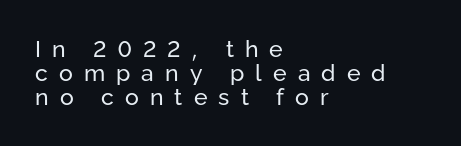
The image shows 23 px text type, upright; set left-aligned, tight line spacing (1.05x), unusually wide letter spacing (+0.48 em), not underlined.
